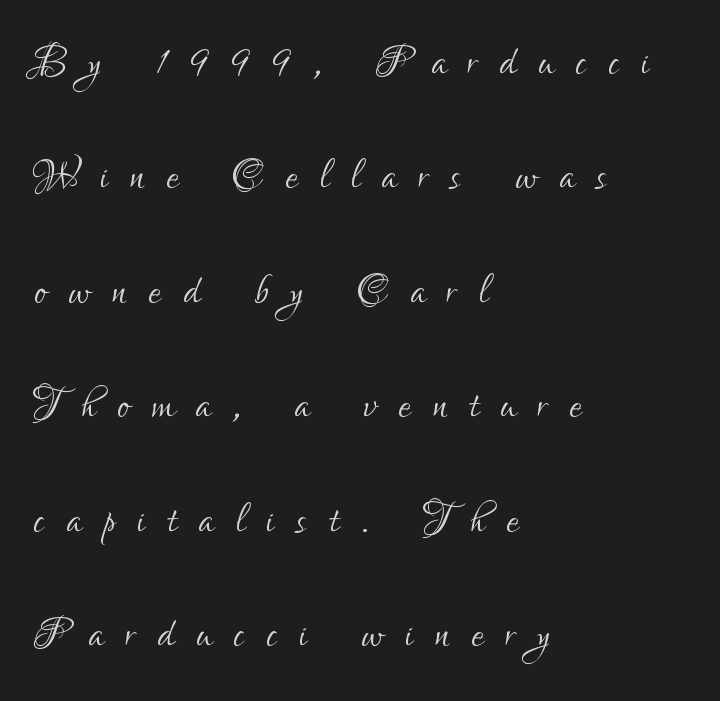
Q: Is the text bold? A: No.
Q: Is the text italic (slanted)? A: Yes.
Q: Is the typeface a serif or a sans-serif typeface? A: Sans-serif.
Q: Is the text underlined? A: No.
Q: How is the paragraph aligned? A: Left-aligned.
Q: Is the spacing between letters normal or unusually wide? A: Unusually wide.
Q: Is the spacing between lines tight, normal or loose? A: Loose.
Q: Width (condensed, normal, or wide)? A: Condensed.
Q: Stroke contrast? A: Low.
Q: x-height? A: Small.
Q: Monospaced? A: No.
